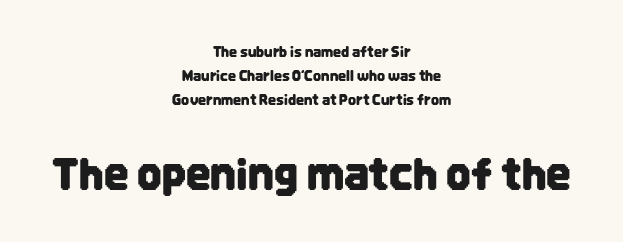
Spacing between characters is what you'd get straight out of the box. The typesetter chose a symmetrical, centered arrangement here. A student would notice the bottom passage is typeset larger than what precedes it. Just letters on the line, the space beneath them empty.
